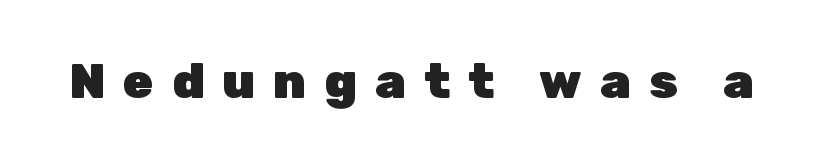
{"serif": "no", "italic": "no", "bold": "yes", "weight": "heavy", "width": "normal", "stroke_contrast": "low", "x_height": "medium", "monospaced": "no", "underline": "no", "letter_spacing": "wide", "letter_spacing_em": 0.37, "glyph_px": 49}
